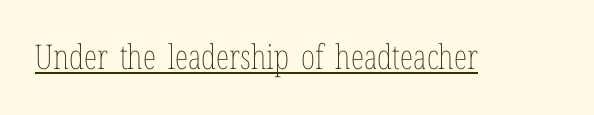
{"italic": "no", "bold": "no", "weight": "thin", "width": "condensed", "stroke_contrast": "low", "x_height": "medium", "monospaced": "no", "underline": "yes", "letter_spacing": "normal", "letter_spacing_em": 0.0, "glyph_px": 34}
